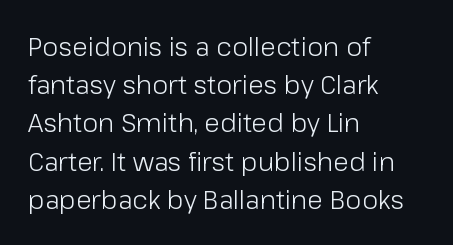
The vertical gap from one line to the next is medium. Quick note: underline off. The characters are drawn with everyday or finer stroke widths. A typesetter would mark this as roman, not italic. Caption: multi-line text, flush left, ragged right.
